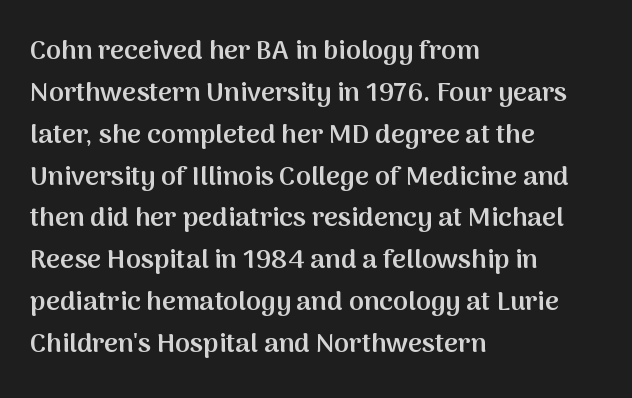
Has an underline been added? It has not. Look at the stroke-to-counter ratio: somewhat heavy, a semibold. Style check: upright. The letterforms sit shoulder to shoulder at normal distance. The paragraph has a hard left edge and a soft right edge.
